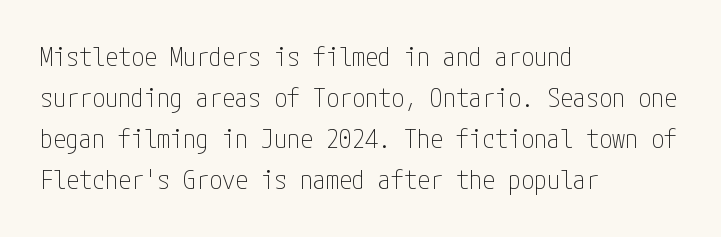
The image shows 26 px text type, upright; set left-aligned, normal line spacing (1.58x), normal letter spacing, not underlined.
